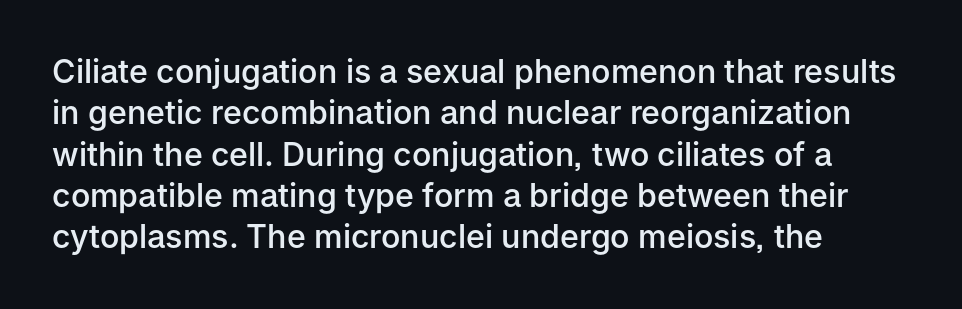
Descenders are the only things crossing below the line. Look at the tracking — it's just the regular setting, nothing added. Normally led — the rows are evenly, conventionally spaced. If you drew a ruler down the left edge, every line would touch it. The text was rendered using a sans face with plain stroke endings.
